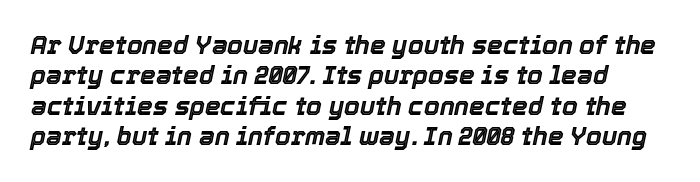
Q: Is the text italic (slanted)? A: Yes, it leans right by about 12 degrees.
Q: Is the text underlined? A: No.
Q: Is the spacing between letters normal or unusually wide? A: Normal.
